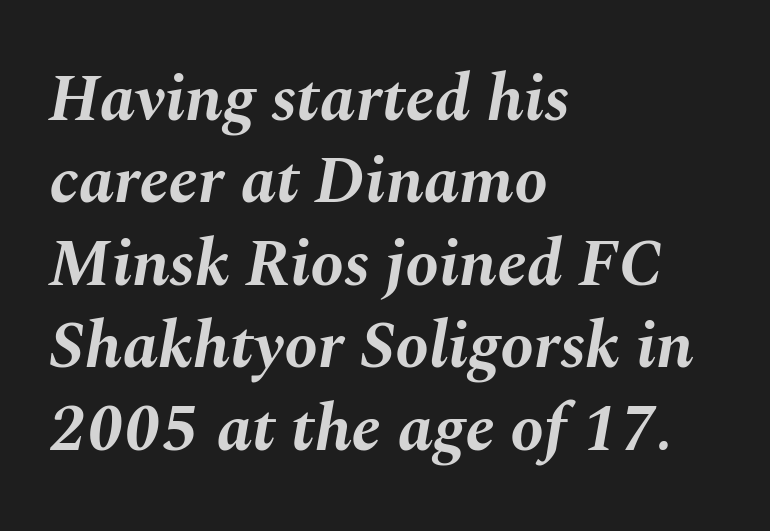
{"italic": "yes", "lean": "right", "slant_degrees": 10, "bold": "yes", "weight": "bold", "width": "normal", "stroke_contrast": "medium", "x_height": "medium", "monospaced": "no", "underline": "no", "align": "left", "line_spacing_ratio": 1.23, "letter_spacing": "normal", "letter_spacing_em": 0.0, "glyph_px": 67}
